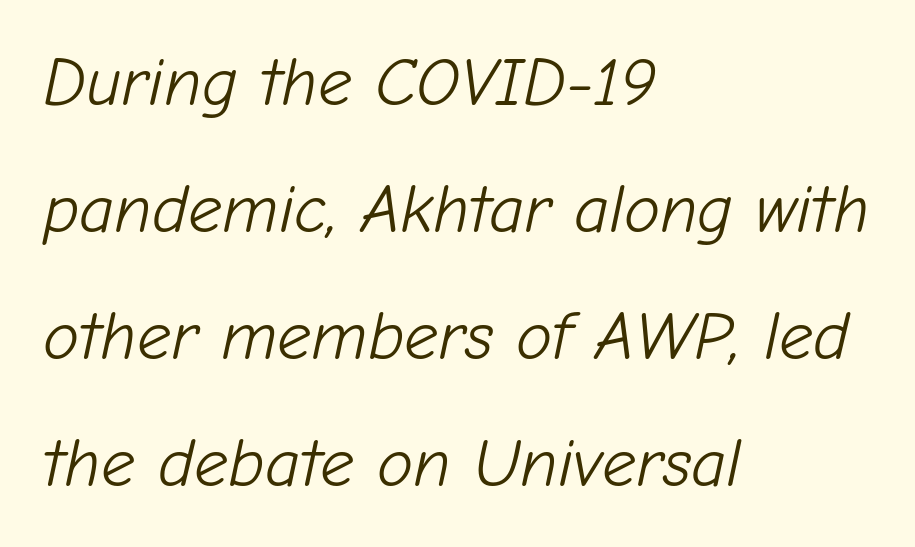
The baseline area is clear. Here the designer chose a conventional face with non-uniform glyph widths. Would a proofreader flag this as italicized? Yes. The strokes carry an ordinary text weight at most. Leftover space on each line is placed entirely after the last word.
